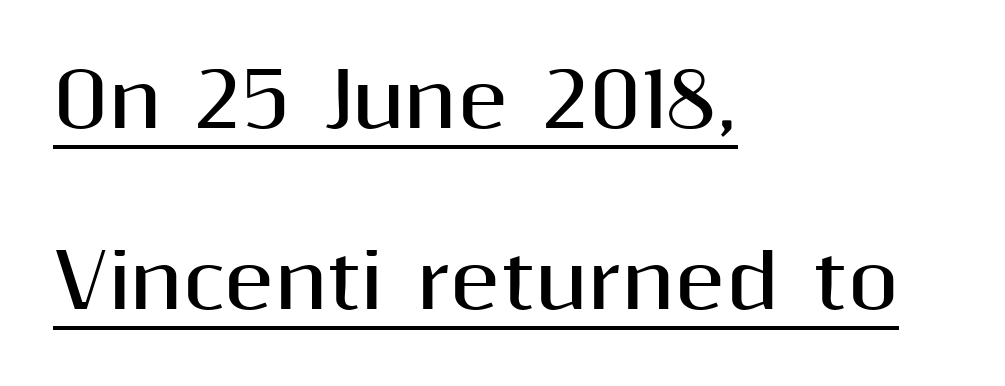
The image shows 74 px bold sans-serif type, upright; set left-aligned, loose line spacing (2.45x), normal letter spacing, underlined; medium stroke contrast and a medium x-height.
